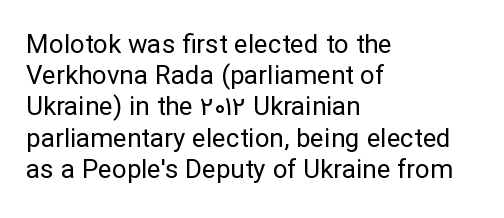
{"italic": "no", "bold": "no", "underline": "no", "align": "left", "line_spacing_ratio": 1.2, "letter_spacing": "normal", "letter_spacing_em": 0.0, "glyph_px": 26}
